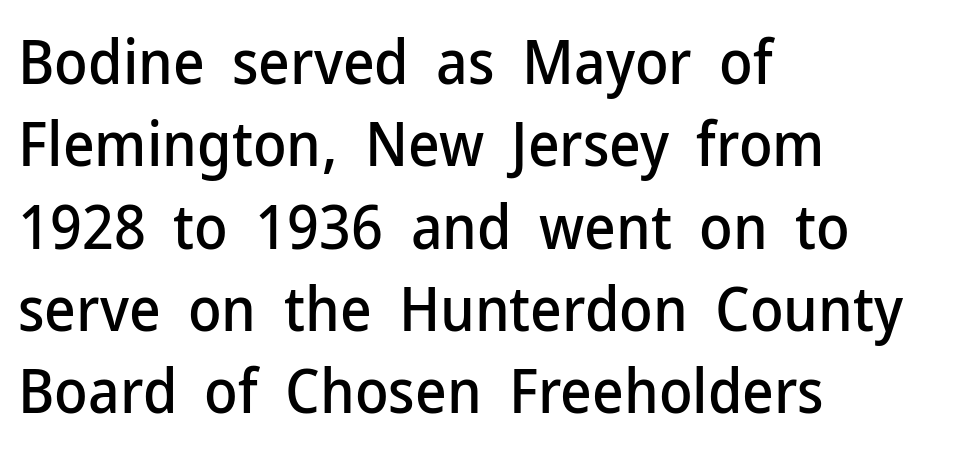
The image shows 61 px sans-serif type, upright; set left-aligned, normal line spacing (1.35x), normal letter spacing, not underlined; low stroke contrast and a medium x-height.
